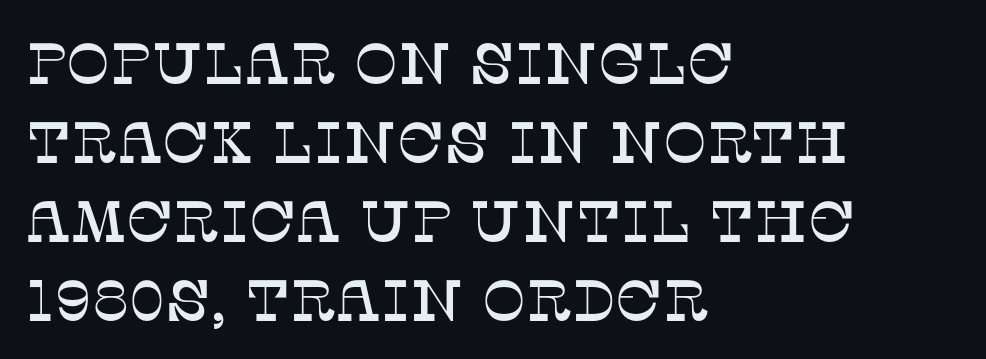
Note: serifs present on the glyphs. Italic: no, the glyphs are upright roman. Casual observation: everything's shoved over to the left. A typesetter would call this zero additional tracking. What's the leading like? Ordinary, nothing unusual.
